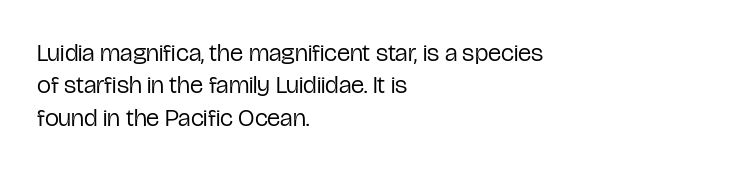
The words here are not underlined. Whoever set this chose a conventional vertical rhythm. Honestly, the letter spacing is just normal — you wouldn't notice it. Tall strokes in this sample are plumb rather than angled. Compared with a centered layout, this one pins lines to the left instead. The weight tops out at a normal text grade.
